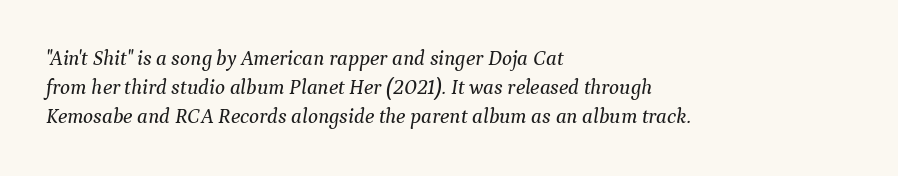
{"italic": "yes", "lean": "right", "slant_degrees": 9, "underline": "no", "align": "left", "line_spacing": "normal", "line_spacing_ratio": 1.39, "letter_spacing": "normal", "letter_spacing_em": 0.0, "glyph_px": 21}
